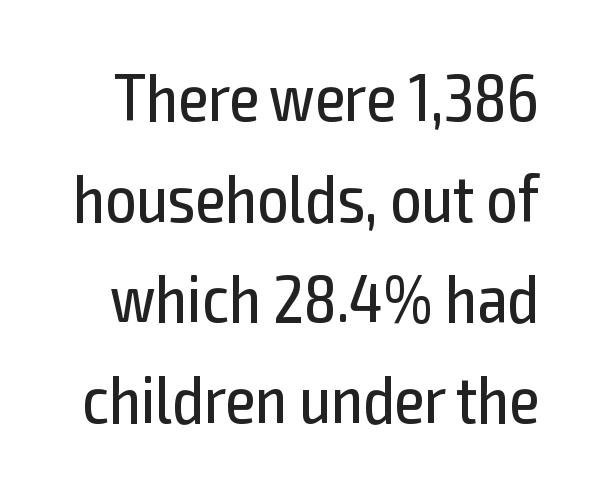
The image shows 68 px regular-weight, condensed sans-serif type, upright; set normal line spacing (1.48x), normal letter spacing, not underlined; a medium x-height.
